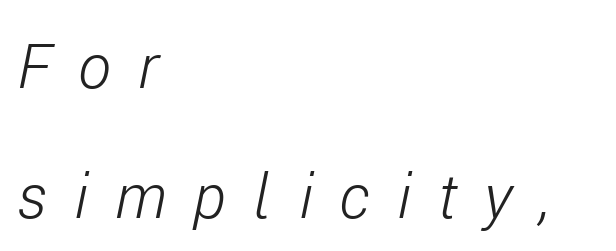
The image shows 62 px light, condensed type, italic (leaning right); set left-aligned, loose line spacing (2.09x), unusually wide letter spacing (+0.44 em), not underlined; low stroke contrast and a medium x-height.
